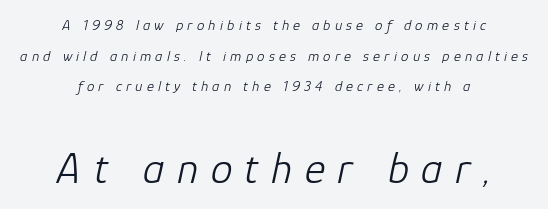
The image shows 44 px light type, italic (leaning right); set centered, loose line spacing (2.04x), unusually wide letter spacing (+0.28 em), not underlined; the second (bottom) block is 2.93x larger; low stroke contrast and a medium x-height.
